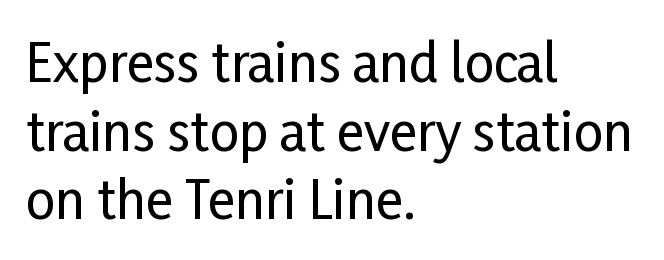
A typesetter would call this proportional, since set widths differ per character. Each row of text sits above clean, open space. Stroke terminals: plain, sans-serif. Casual observation: everything's shoved over to the left.
